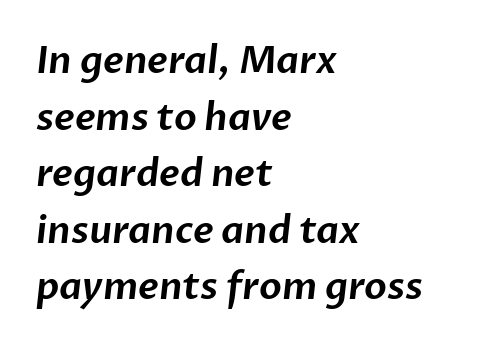
Q: Is the typeface a serif or a sans-serif typeface? A: Sans-serif.
Q: Is the text underlined? A: No.
Q: How is the paragraph aligned? A: Left-aligned.
Q: Is the spacing between letters normal or unusually wide? A: Normal.
Q: Is the spacing between lines tight, normal or loose? A: Normal.
Q: Width (condensed, normal, or wide)? A: Normal.
Q: Stroke contrast? A: Low.
Q: x-height? A: Medium.
Q: Monospaced? A: No.
